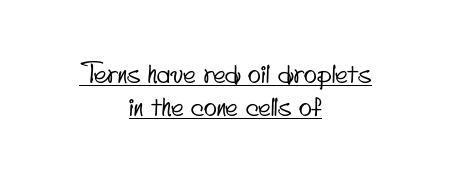
The image shows 27 px text type; set centered, line spacing 1.23x, normal letter spacing, underlined.
